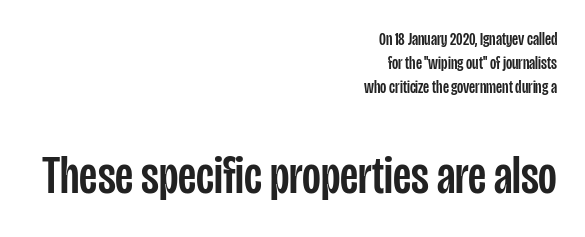
The image shows 54 px condensed sans-serif type, upright; set right-aligned, normal line spacing (1.32x), normal letter spacing, not underlined; the second (bottom) block is 3.0x larger; low stroke contrast and a large x-height.
